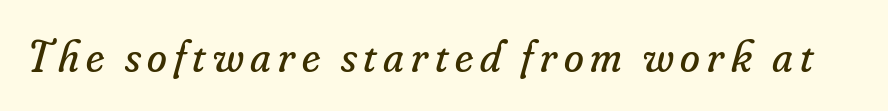
{"serif": "yes", "italic": "yes", "lean": "right", "slant_degrees": 16, "bold": "no", "weight": "regular", "width": "normal", "stroke_contrast": "low", "x_height": "small", "monospaced": "no", "underline": "no", "glyph_px": 45}
